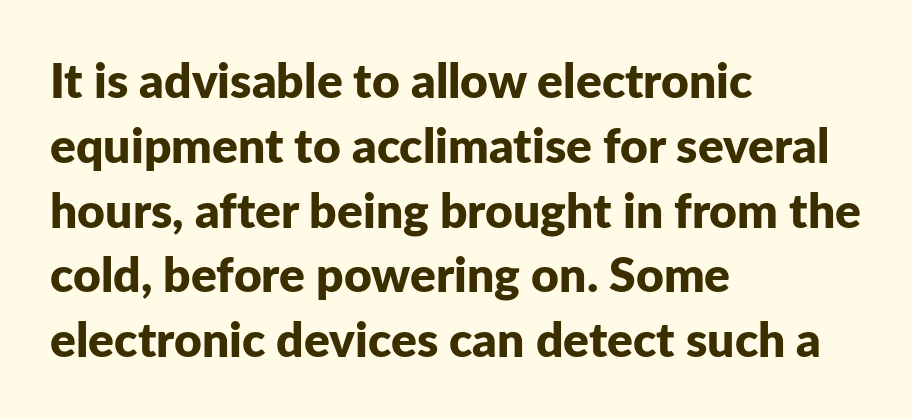
The image shows 48 px bold sans-serif type, upright; set left-aligned, normal line spacing (1.35x), normal letter spacing, not underlined; low stroke contrast and a medium x-height.
